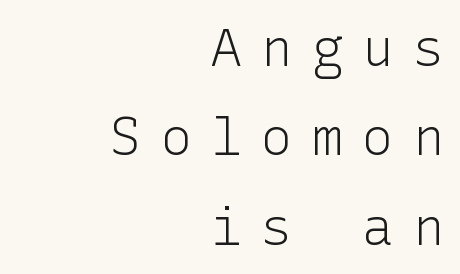
{"serif": "no", "italic": "no", "bold": "no", "weight": "light", "width": "normal", "stroke_contrast": "low", "x_height": "medium", "underline": "no", "align": "right", "line_spacing_ratio": 1.72, "letter_spacing": "wide", "letter_spacing_em": 0.37, "glyph_px": 52}
